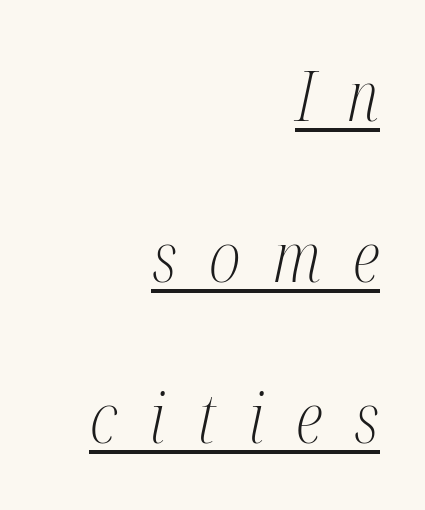
This sample uses expanded letter spacing, leaving extra air between glyphs. The paragraph shown leans on its right margin. No heavy texture on the line: the type isn't bold. Underlining? Definitely there.
